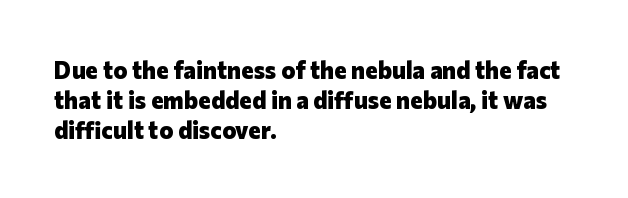
The image shows 24 px bold type, upright; set left-aligned, line spacing 1.24x, normal letter spacing, not underlined.
